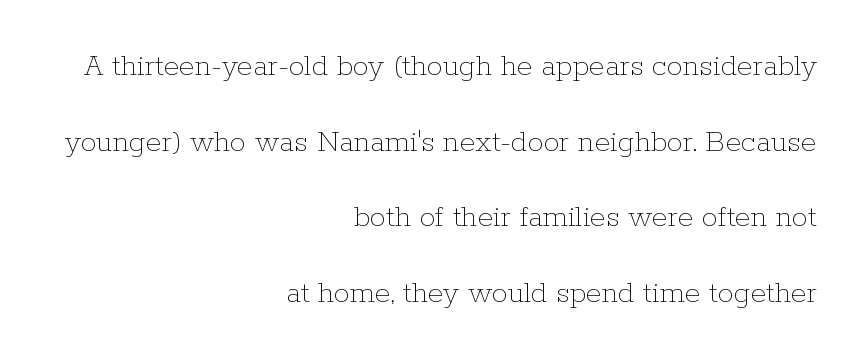
Posture: upright roman. Horizontally, the lines are justified to the trailing edge only. Spacing verdict: proportional, widths tailored to each character. Underline: absent. Leading: increased. Students, note that the glyphs here touch the page at normal intervals.
